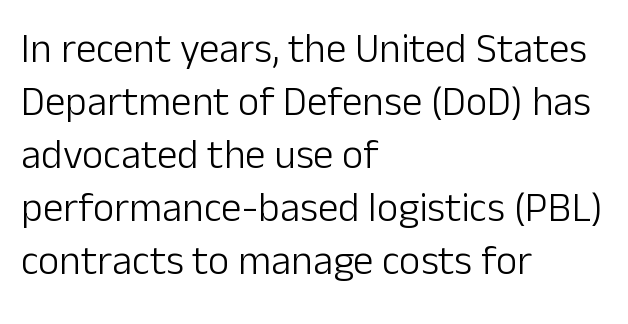
Caption: multi-line text, flush left, ragged right. Nope, no serifs anywhere on these letters. These lines are rendered in a variable-pitch font. Whoever set this chose a conventional vertical rhythm. Has an underline been added? It has not.
